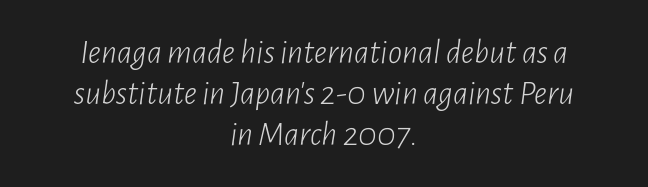
The image shows 35 px light, condensed type, italic (leaning right); set centered, line spacing 1.17x, normal letter spacing, not underlined; low stroke contrast and a medium x-height.
